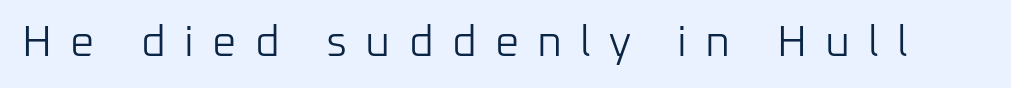
{"serif": "no", "italic": "no", "bold": "no", "weight": "light", "width": "normal", "stroke_contrast": "low", "x_height": "medium", "monospaced": "no", "underline": "no", "letter_spacing": "wide", "letter_spacing_em": 0.42, "glyph_px": 43}
